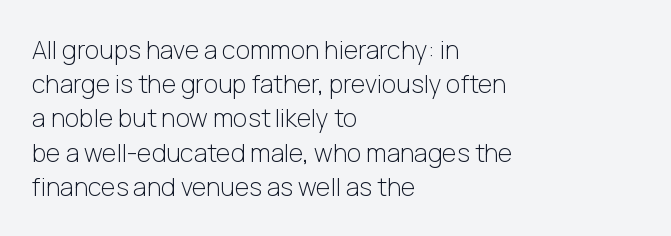
{"italic": "no", "bold": "no", "underline": "no", "align": "left", "line_spacing": "normal", "line_spacing_ratio": 1.37, "letter_spacing": "normal", "letter_spacing_em": 0.0, "glyph_px": 25}
